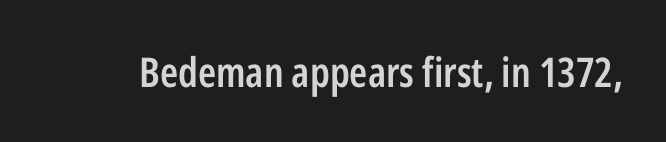
{"serif": "no", "italic": "no", "bold": "semi", "weight": "semibold", "width": "condensed", "stroke_contrast": "low", "x_height": "medium", "monospaced": "no", "underline": "no", "letter_spacing": "normal", "letter_spacing_em": 0.0, "glyph_px": 41}
